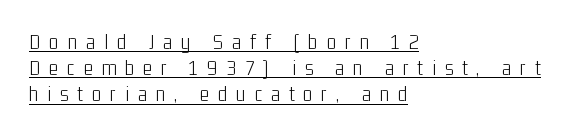
The image shows 22 px text type, upright; set left-aligned, line spacing 1.19x, unusually wide letter spacing (+0.41 em), underlined.
